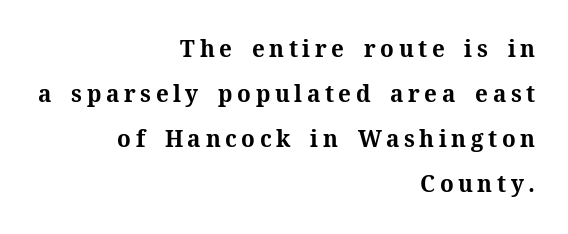
Descender tails drop into unmarked territory. Students, this is bold: see how much ink each stroke carries. Alignment: flush right. Unlike italic type, these characters show no tilt at all.
